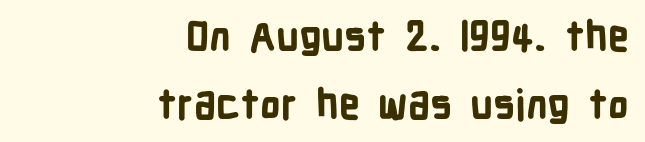
A normal amount of white space separates one row of letters from the next. The characters display no serif detailing; their extremities are plain. A typesetter would call this proportional, since set widths differ per character. In terms of posture, this sample is upright. The space directly below the letters is spotless.
